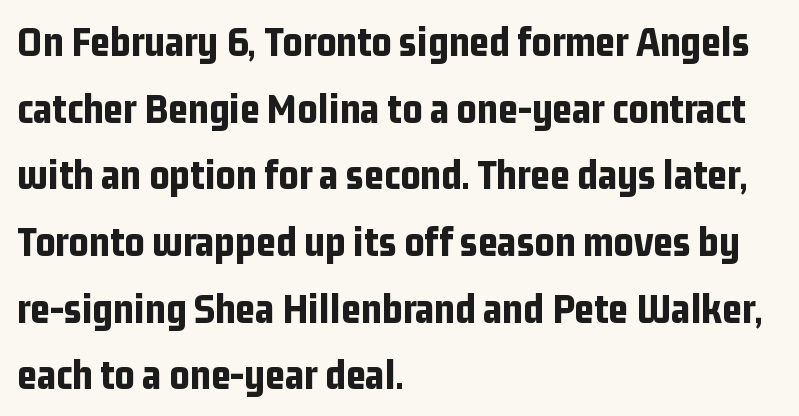
The image shows 43 px bold, condensed sans-serif type, upright; set left-aligned, normal line spacing (1.55x), normal letter spacing, not underlined; low stroke contrast and a medium x-height.
